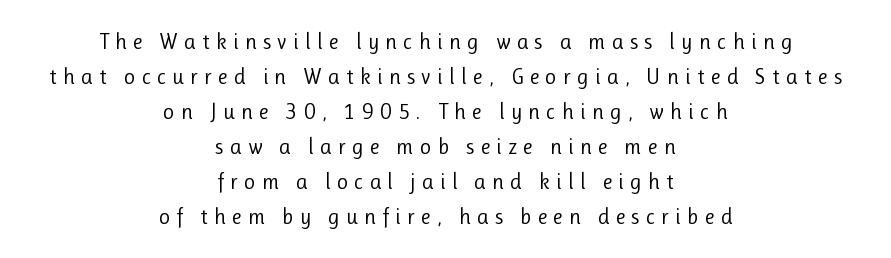
{"italic": "no", "bold": "no", "underline": "no", "align": "center", "line_spacing": "normal", "line_spacing_ratio": 1.59, "letter_spacing": "wide", "letter_spacing_em": 0.28, "glyph_px": 22}
